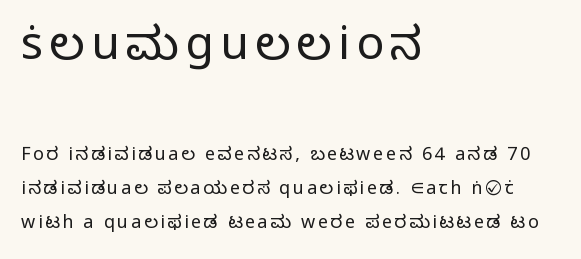
The image shows 46 px light sans-serif type, upright; set left-aligned, line spacing 1.89x, not underlined; the first (top) block is 2.56x larger; low stroke contrast and a medium x-height.
